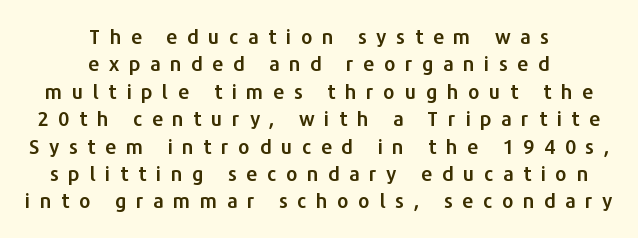
Has an underline been added? It has not. In terms of letterspacing, this is a distinctly airy, spread setting. This sample keeps an unexceptional amount of space between lines. Posture: vertical. The setting favours the middle, as headings and verse often do.
